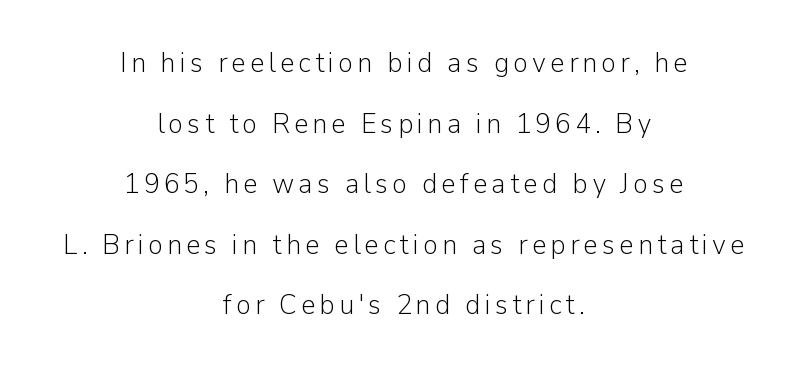
No italicization has been applied; the sample stays upright. The block of text is sparse from top to bottom, with ample space between rows. One-word summary of the alignment: center. Classification — sans serif.
